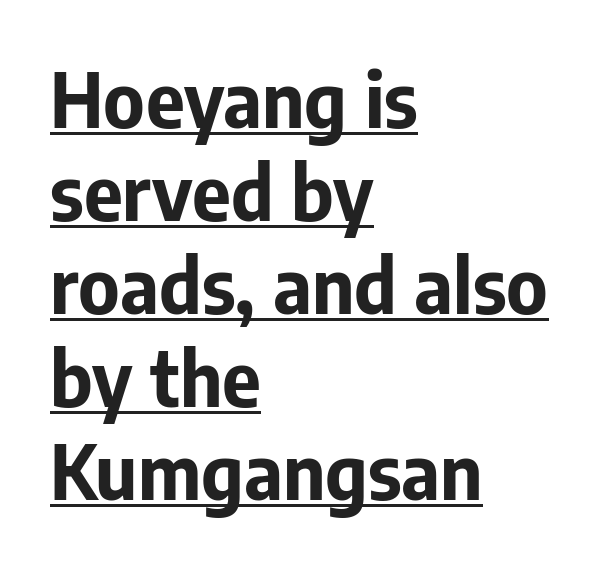
The image shows 75 px bold sans-serif type, upright; set left-aligned, line spacing 1.24x, normal letter spacing, underlined; low stroke contrast and a medium x-height.
